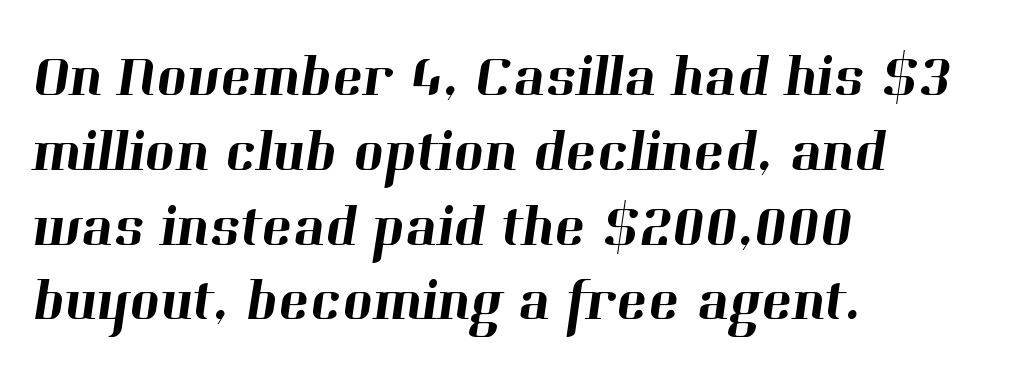
The image shows 58 px serif type; set left-aligned, normal line spacing (1.29x), normal letter spacing, not underlined; high stroke contrast and a medium x-height.
